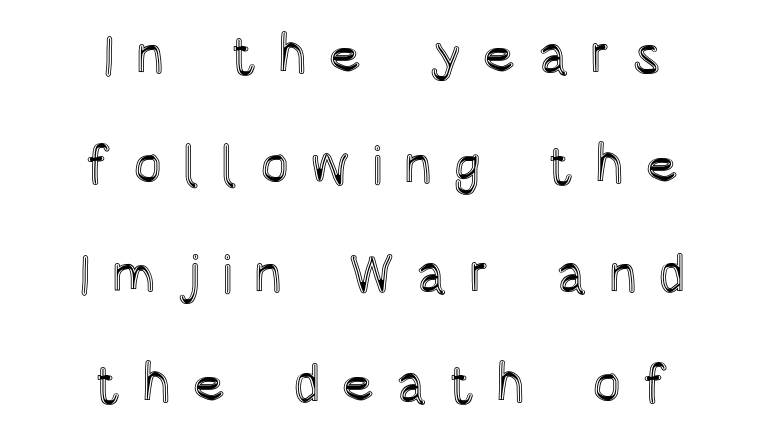
{"italic": "no", "width": "condensed", "x_height": "large", "monospaced": "no", "underline": "no", "align": "center", "line_spacing": "loose", "line_spacing_ratio": 2.03, "letter_spacing": "wide", "letter_spacing_em": 0.39, "glyph_px": 54}
